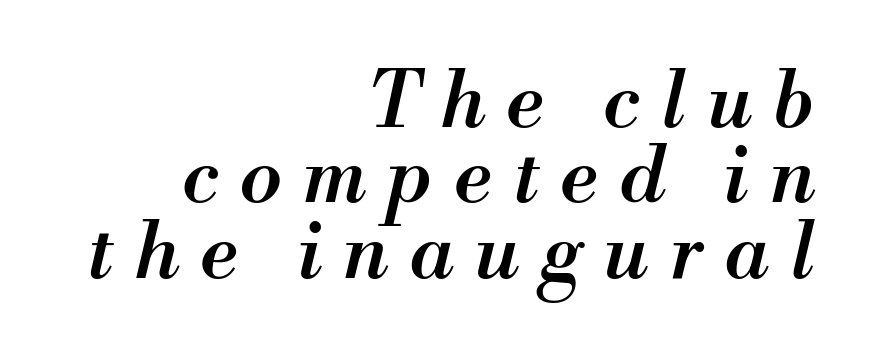
In terms of leading, this rendering errs on the cramped side. If you drew a line through each stem, it would be angled. The glyphs are unaccompanied by any horizontal stroke below them. A typesetter would call this proportional, since set widths differ per character. The line texture is sparse and dotted thanks to wide tracking. The typesetter chose a ragged-left arrangement here.
